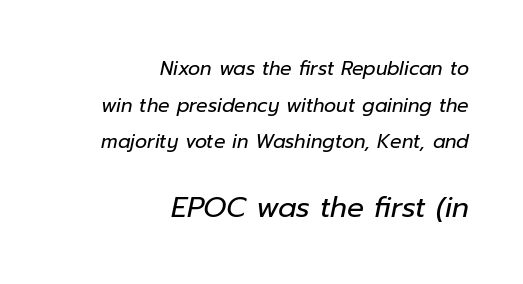
Underlining? Definitely not there. Compared with ordinary roman type, these characters are visibly tilted. Vertical spacing — loose. Caption: multi-line text, flush right, ragged left. Is this a fixed-width face? No — the glyphs have proportional, varying widths.
